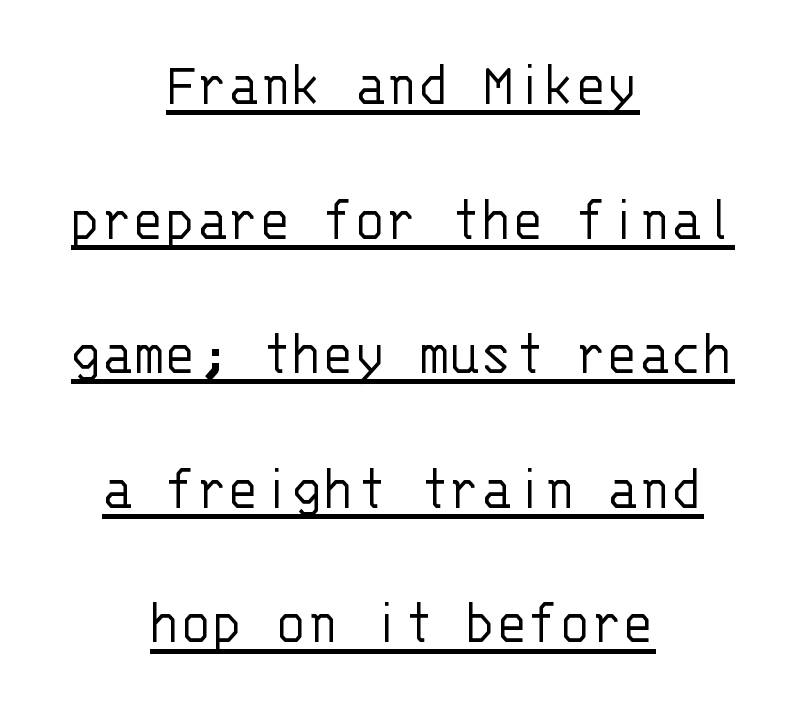
The image shows 65 px light sans-serif type, upright, monospaced; set centered, loose line spacing (2.07x), normal letter spacing, underlined; low stroke contrast and a large x-height.
